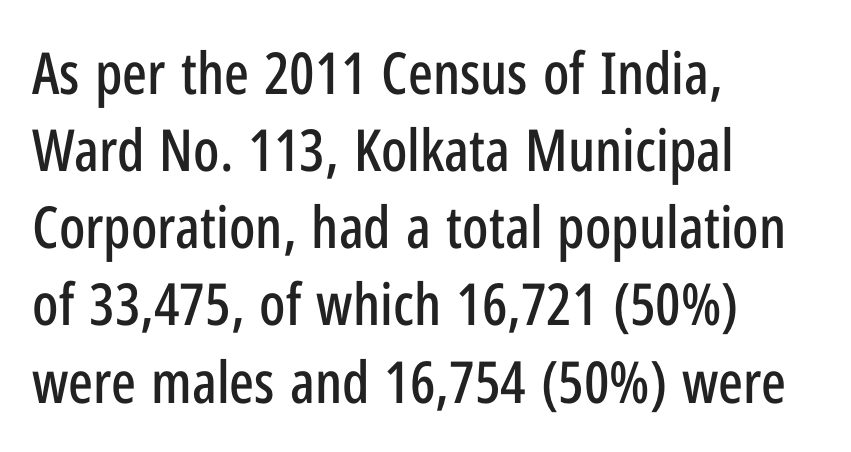
Letterform terminals end flat and unadorned throughout the passage. The lettering stays uniformly vertical, giving the passage a roman look. This sample is left-justified, so line endings fall wherever the words run out. Notice how descenders clear the ascenders below comfortably — that's standard leading. The string is rendered with underlining switched off.
